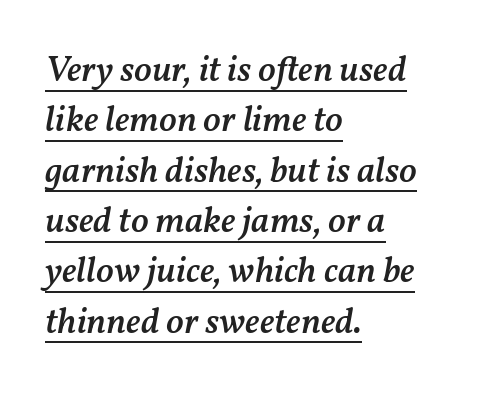
The image shows 37 px semibold type, italic (leaning right); set left-aligned, normal line spacing (1.36x), normal letter spacing, underlined; medium stroke contrast and a medium x-height.
